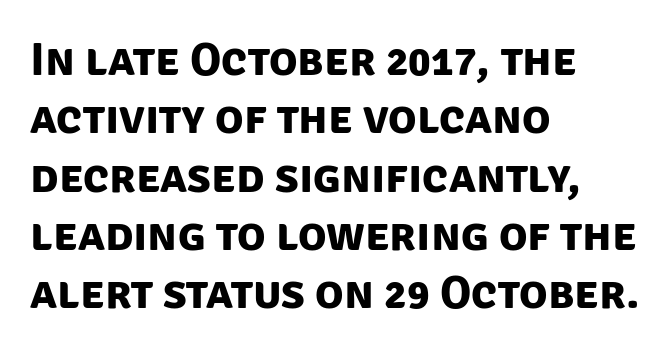
Q: Is the text bold? A: Yes.
Q: Is the typeface a serif or a sans-serif typeface? A: Sans-serif.
Q: Is the text underlined? A: No.
Q: How is the paragraph aligned? A: Left-aligned.
Q: Is the spacing between letters normal or unusually wide? A: Normal.
Q: Width (condensed, normal, or wide)? A: Normal.
Q: Stroke contrast? A: Low.
Q: x-height? A: Large.
Q: Monospaced? A: No.
